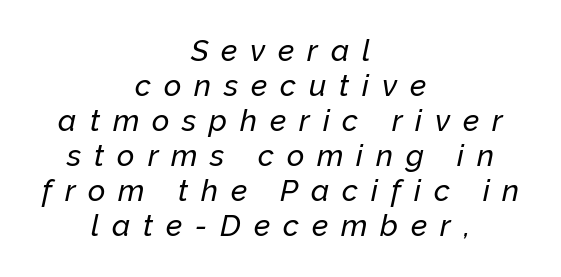
The image shows 30 px text type, italic (leaning right); set centered, line spacing 1.17x, unusually wide letter spacing (+0.43 em), not underlined; low stroke contrast and a medium x-height.
